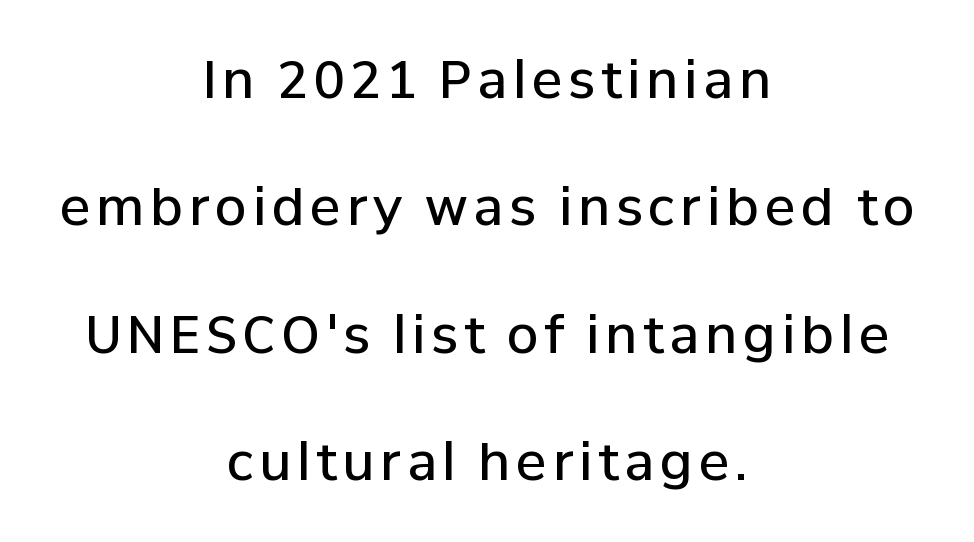
The image shows 51 px semibold sans-serif type, upright; set centered, loose line spacing (2.5x), not underlined; low stroke contrast and a medium x-height.
